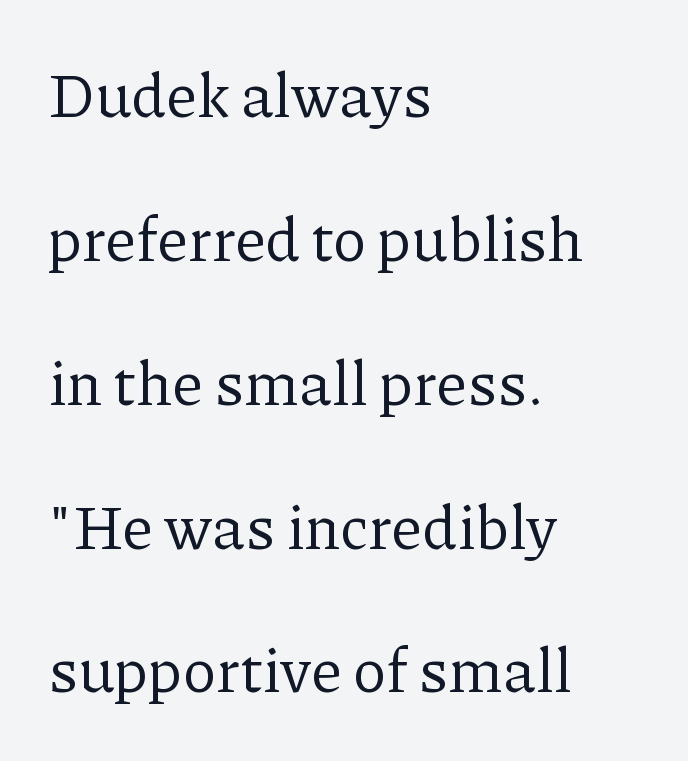
Q: Is the text bold? A: No.
Q: Is the text italic (slanted)? A: No, it is upright.
Q: Is the typeface a serif or a sans-serif typeface? A: Serif.
Q: Is the text underlined? A: No.
Q: How is the paragraph aligned? A: Left-aligned.
Q: Is the spacing between letters normal or unusually wide? A: Normal.
Q: Is the spacing between lines tight, normal or loose? A: Loose.
Q: Width (condensed, normal, or wide)? A: Normal.
Q: Stroke contrast? A: Low.
Q: x-height? A: Medium.
Q: Monospaced? A: No.
